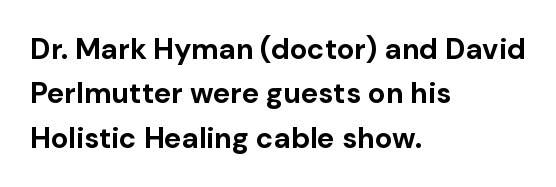
Q: Is the text bold? A: Yes.
Q: Is the text italic (slanted)? A: No, it is upright.
Q: Is the typeface a serif or a sans-serif typeface? A: Sans-serif.
Q: Is the text underlined? A: No.
Q: How is the paragraph aligned? A: Left-aligned.
Q: Is the spacing between letters normal or unusually wide? A: Normal.
Q: Is the spacing between lines tight, normal or loose? A: Normal.
Q: Width (condensed, normal, or wide)? A: Normal.
Q: Stroke contrast? A: Low.
Q: x-height? A: Medium.
Q: Monospaced? A: No.
